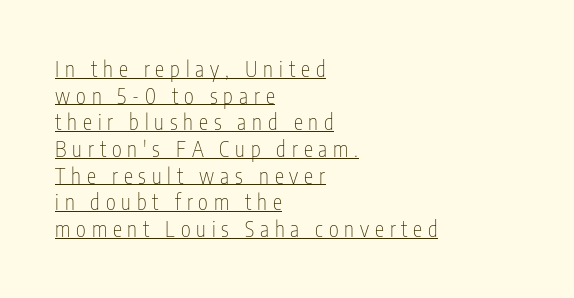
Q: Is the text bold? A: No.
Q: Is the text italic (slanted)? A: No, it is upright.
Q: Is the text underlined? A: Yes.
Q: How is the paragraph aligned? A: Left-aligned.
Q: Is the spacing between letters normal or unusually wide? A: Unusually wide.
Q: Is the spacing between lines tight, normal or loose? A: Normal.
